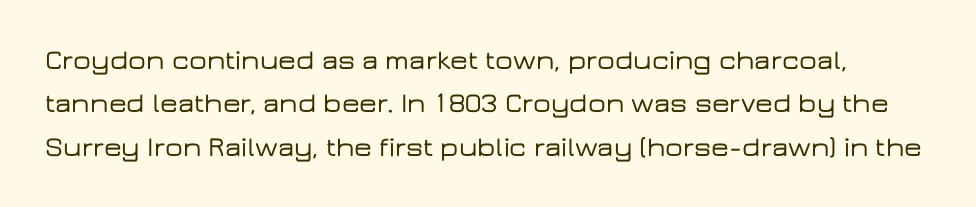
Q: Is the text italic (slanted)? A: No, it is upright.
Q: Is the typeface a serif or a sans-serif typeface? A: Sans-serif.
Q: Is the text underlined? A: No.
Q: Is the spacing between letters normal or unusually wide? A: Normal.
Q: Is the spacing between lines tight, normal or loose? A: Normal.
Q: Width (condensed, normal, or wide)? A: Wide.
Q: Stroke contrast? A: Low.
Q: x-height? A: Medium.
Q: Monospaced? A: No.
